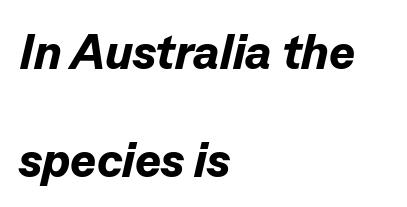
The image shows 49 px bold type, italic (leaning right); set left-aligned, loose line spacing (2.2x), normal letter spacing, not underlined; low stroke contrast and a medium x-height.
